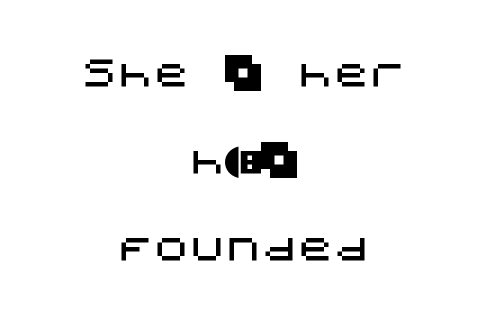
The space between consecutive lines is lavish. Horizontally, the lines are justified to the midpoint only. The type family on display is of the sans-serif kind. Honestly, there is no underline to notice here at all. Do the letters lean? They stand straight.
